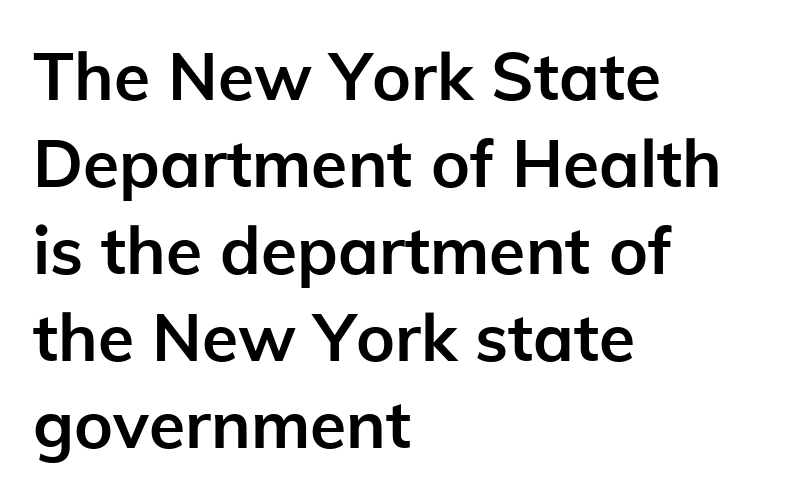
The image shows 66 px semibold sans-serif type, upright; set left-aligned, normal line spacing (1.32x), normal letter spacing, not underlined; low stroke contrast and a medium x-height.
